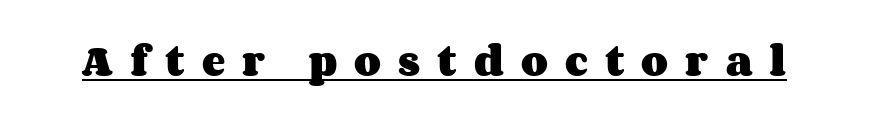
{"italic": "no", "bold": "yes", "weight": "heavy", "width": "wide", "stroke_contrast": "medium", "x_height": "large", "monospaced": "no", "underline": "yes", "letter_spacing": "wide", "letter_spacing_em": 0.49, "glyph_px": 35}
